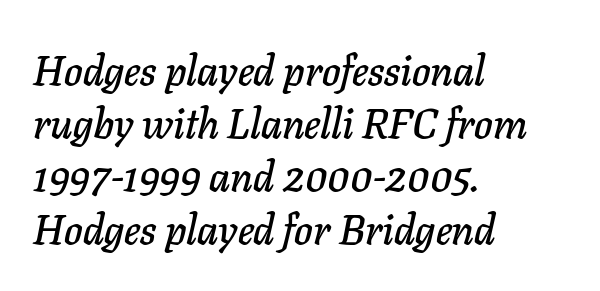
Tall strokes in this sample are angled rather than plumb. Glance below the letters and you will spot only blank space. Vertically, the passage feels balanced, rows spaced as you'd expect. Here the glyphs are tracked normally, forming tight word shapes.
